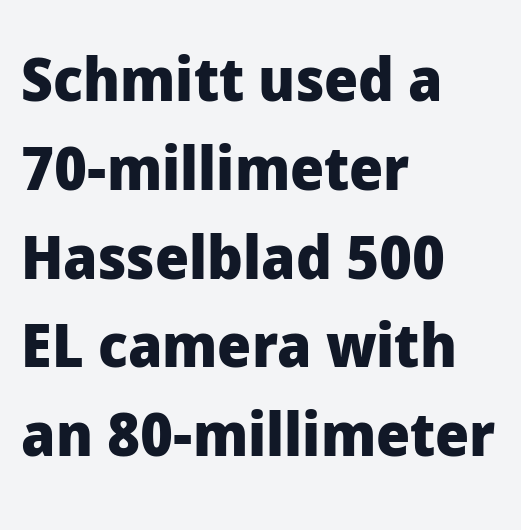
The image shows 60 px heavy sans-serif type, upright; set left-aligned, normal line spacing (1.48x), normal letter spacing, not underlined; low stroke contrast and a medium x-height.
